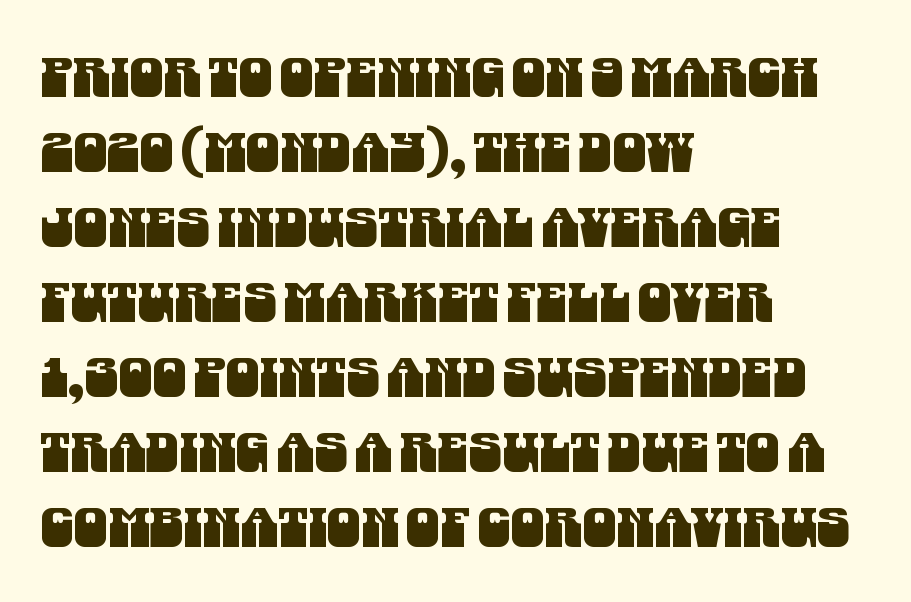
{"serif": "no", "width": "condensed", "stroke_contrast": "medium", "x_height": "large", "monospaced": "no", "underline": "no", "align": "left", "line_spacing": "normal", "line_spacing_ratio": 1.39, "letter_spacing": "normal", "letter_spacing_em": 0.0, "glyph_px": 54}
